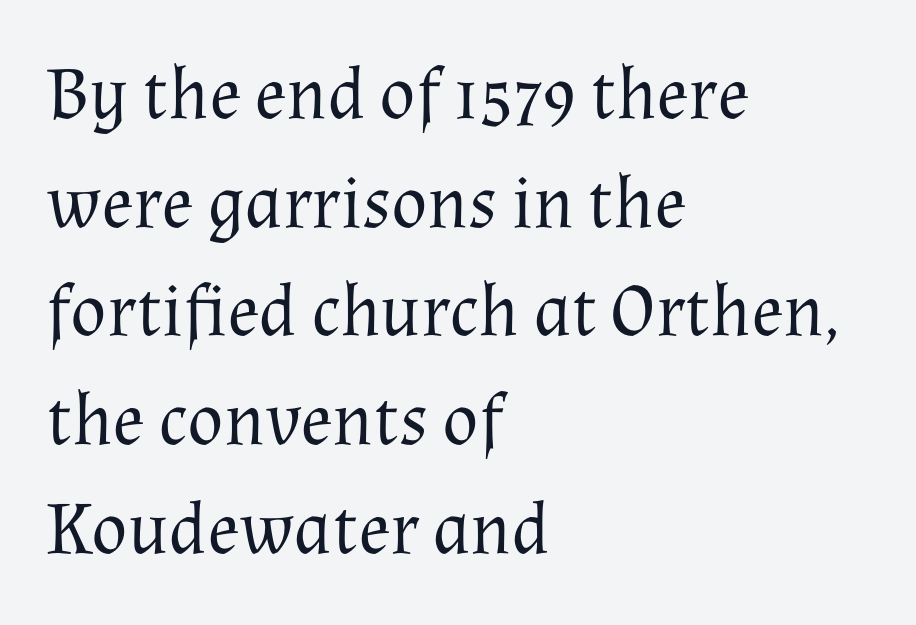
The image shows 75 px regular-weight serif type, upright; set left-aligned, normal line spacing (1.45x), normal letter spacing, not underlined; medium stroke contrast and a medium x-height.
